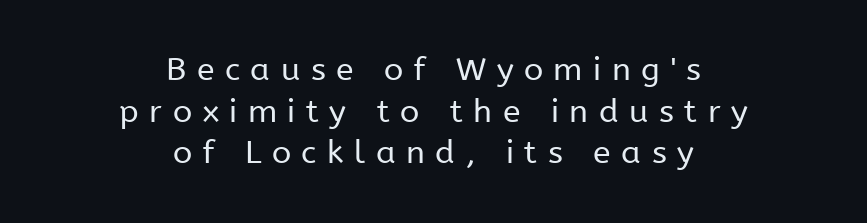
{"serif": "no", "italic": "no", "bold": "no", "weight": "regular", "width": "normal", "stroke_contrast": "low", "x_height": "medium", "monospaced": "no", "underline": "no", "align": "center", "line_spacing": "normal", "line_spacing_ratio": 1.3, "letter_spacing": "wide", "letter_spacing_em": 0.33, "glyph_px": 32}
